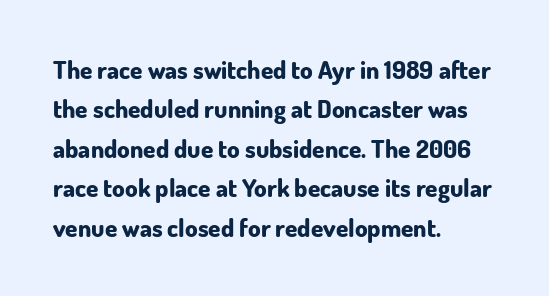
The image shows 25 px bold type, upright; set left-aligned, normal line spacing (1.58x), normal letter spacing, not underlined.
